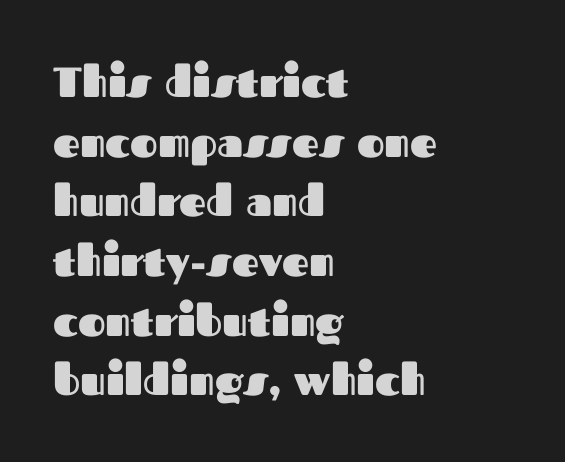
The image shows 42 px heavy sans-serif type, upright; set left-aligned, normal line spacing (1.42x), normal letter spacing, not underlined; medium stroke contrast and a medium x-height.
